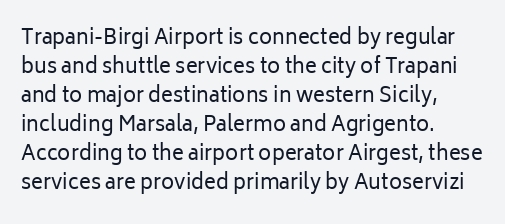
Beneath every word, the page is bare. Stems here are at most as thick as an everyday book face. When letters stand straight like this, we call the style roman or upright. This rendering leaves character spacing at its baseline value. The rendering uses a moderate line-height, typical for paragraphs.
